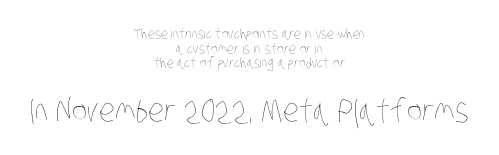
Q: Is the text bold? A: No.
Q: Is the text underlined? A: No.
Q: How is the paragraph aligned? A: Centered.
Q: Is the spacing between letters normal or unusually wide? A: Normal.
Q: Is the spacing between lines tight, normal or loose? A: Tight.
Q: Which block of text is set in a larger size, the first (top) or the second (bottom)? A: The second (bottom) one.
Q: Width (condensed, normal, or wide)? A: Condensed.
Q: Stroke contrast? A: Low.
Q: x-height? A: Large.
Q: Monospaced? A: No.
